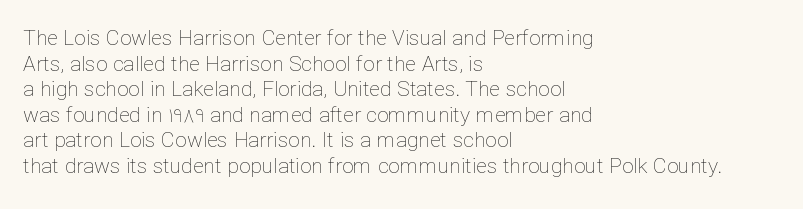
The image shows 21 px text type, upright; set left-aligned, line spacing 1.22x, normal letter spacing, not underlined.
